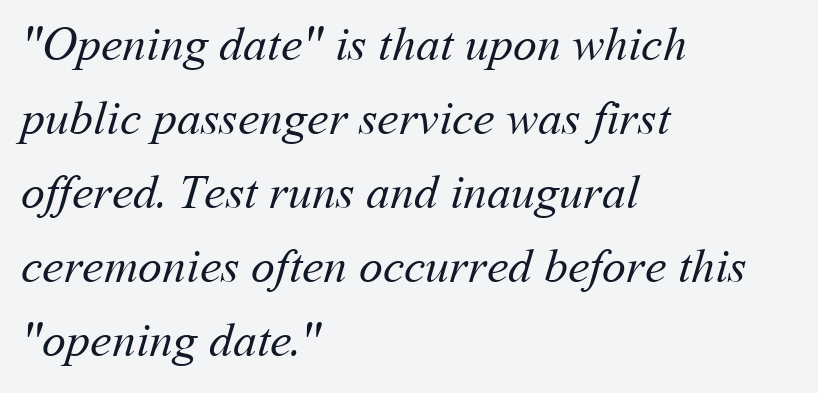
Q: Is the text bold? A: No.
Q: Is the text underlined? A: No.
Q: How is the paragraph aligned? A: Left-aligned.
Q: Is the spacing between letters normal or unusually wide? A: Normal.
Q: Is the spacing between lines tight, normal or loose? A: Normal.
Q: Width (condensed, normal, or wide)? A: Normal.
Q: Stroke contrast? A: Medium.
Q: x-height? A: Medium.
Q: Monospaced? A: No.
